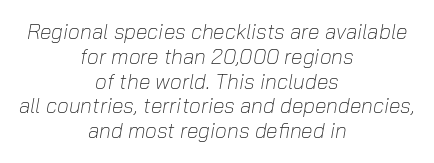
The image shows 21 px text type, italic (leaning right); set centered, line spacing 1.18x, normal letter spacing, not underlined.
